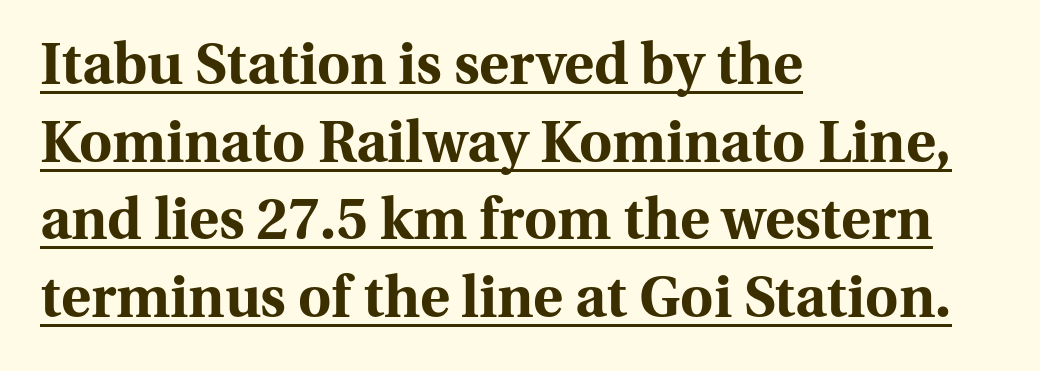
{"serif": "yes", "italic": "no", "bold": "yes", "weight": "bold", "width": "normal", "stroke_contrast": "medium", "x_height": "medium", "monospaced": "no", "underline": "yes", "align": "left", "line_spacing": "normal", "line_spacing_ratio": 1.36, "letter_spacing": "normal", "letter_spacing_em": 0.0, "glyph_px": 57}
